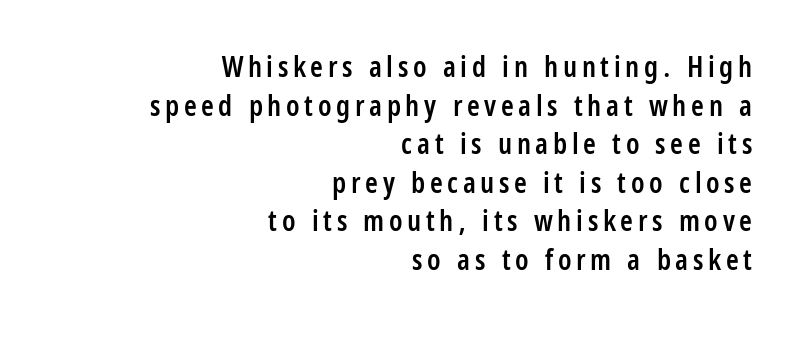
The image shows 29 px semibold, condensed sans-serif type, upright; set right-aligned, normal line spacing (1.33x), not underlined; low stroke contrast and a medium x-height.
